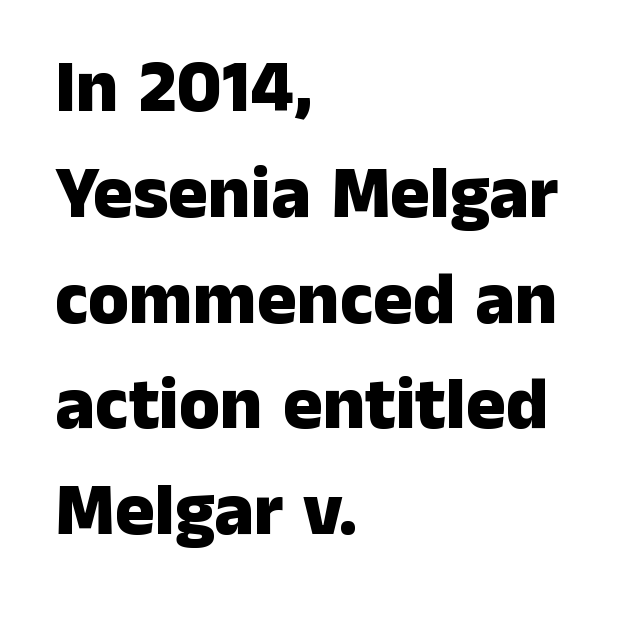
{"serif": "no", "italic": "no", "bold": "yes", "weight": "heavy", "width": "normal", "stroke_contrast": "low", "x_height": "medium", "monospaced": "no", "underline": "no", "align": "left", "line_spacing": "normal", "line_spacing_ratio": 1.43, "letter_spacing": "normal", "letter_spacing_em": 0.0, "glyph_px": 74}
